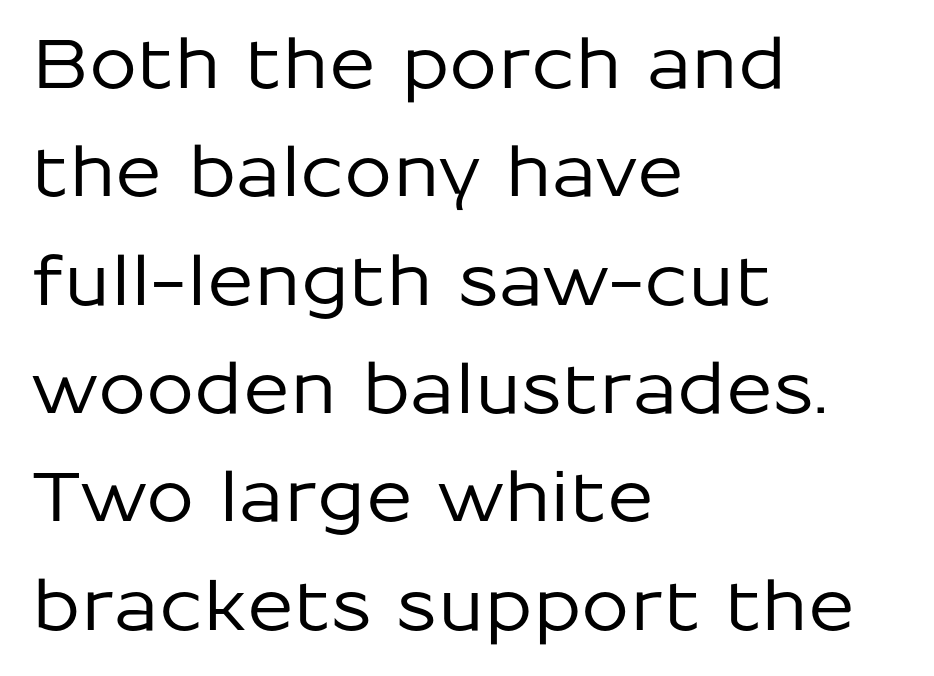
The letters carry no serifs — their stems end cleanly without finishing strokes. Honestly, the letter spacing is just normal — you wouldn't notice it. The passage shown stacks its lines at a standard gap. These lines are rendered in a variable-pitch font.
